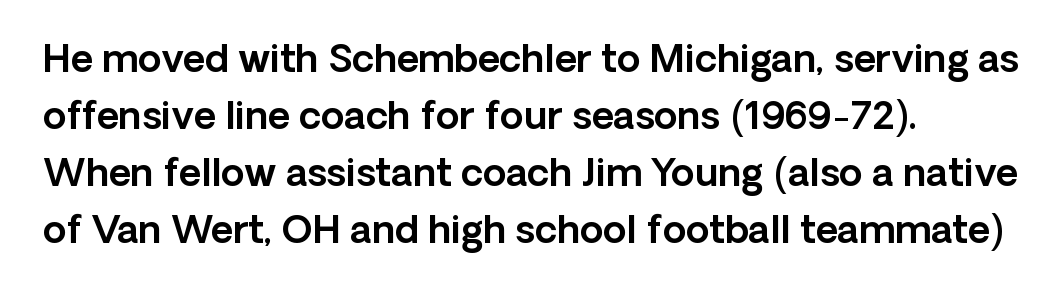
{"serif": "no", "italic": "no", "width": "normal", "x_height": "medium", "monospaced": "no", "underline": "no", "align": "left", "line_spacing": "normal", "line_spacing_ratio": 1.5, "letter_spacing": "normal", "letter_spacing_em": 0.0, "glyph_px": 38}
